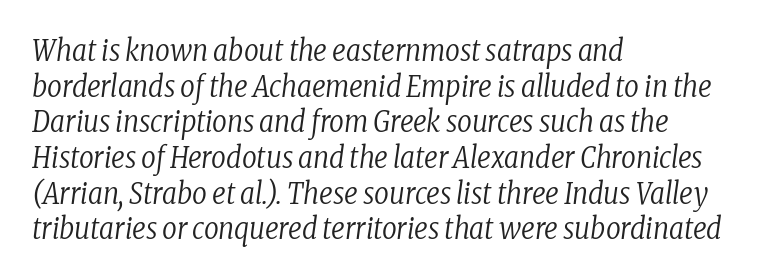
Q: Is the text bold? A: No.
Q: Is the text italic (slanted)? A: Yes, it leans right by about 8 degrees.
Q: Is the typeface a serif or a sans-serif typeface? A: Serif.
Q: Is the text underlined? A: No.
Q: How is the paragraph aligned? A: Left-aligned.
Q: Is the spacing between letters normal or unusually wide? A: Normal.
Q: Width (condensed, normal, or wide)? A: Condensed.
Q: Stroke contrast? A: Low.
Q: x-height? A: Medium.
Q: Monospaced? A: No.
